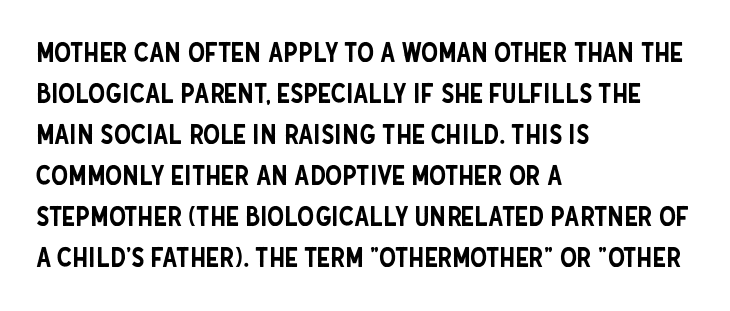
{"italic": "no", "underline": "no", "align": "left", "line_spacing": "normal", "line_spacing_ratio": 1.52, "letter_spacing": "normal", "letter_spacing_em": 0.0, "glyph_px": 27}
